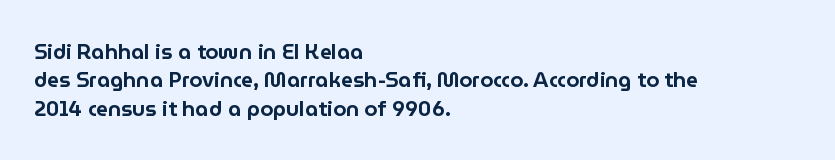
Posture: upright roman. The foot of each line stays bare and open. The passage shown stacks its lines at a standard gap. Alignment: flush left. The horizontal fit of the characters is conventional and even.
